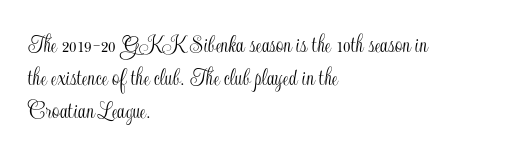
{"underline": "no", "align": "left", "line_spacing": "normal", "line_spacing_ratio": 1.26, "letter_spacing": "normal", "letter_spacing_em": 0.0, "glyph_px": 26}
